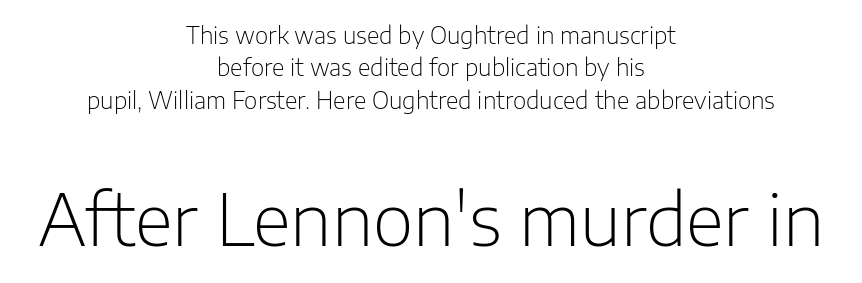
Q: Is the text bold? A: No.
Q: Is the text italic (slanted)? A: No, it is upright.
Q: Is the typeface a serif or a sans-serif typeface? A: Sans-serif.
Q: Is the text underlined? A: No.
Q: How is the paragraph aligned? A: Centered.
Q: Is the spacing between letters normal or unusually wide? A: Normal.
Q: Is the spacing between lines tight, normal or loose? A: Normal.
Q: Which block of text is set in a larger size, the first (top) or the second (bottom)? A: The second (bottom) one.
Q: Width (condensed, normal, or wide)? A: Normal.
Q: Stroke contrast? A: Low.
Q: x-height? A: Medium.
Q: Monospaced? A: No.
